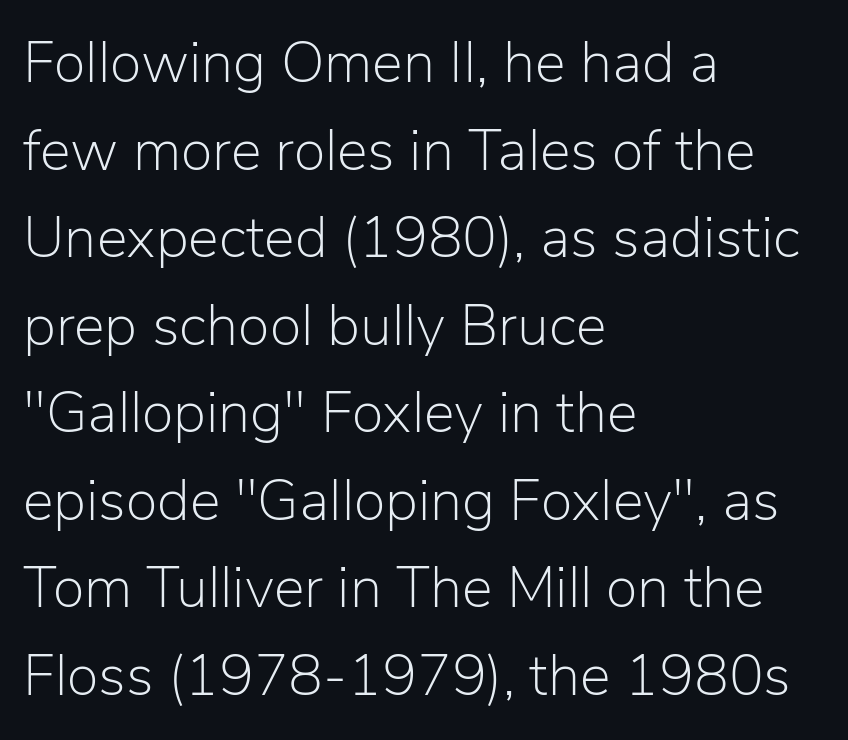
The image shows 58 px light sans-serif type, upright; set left-aligned, normal line spacing (1.51x), normal letter spacing, not underlined; low stroke contrast and a medium x-height.
